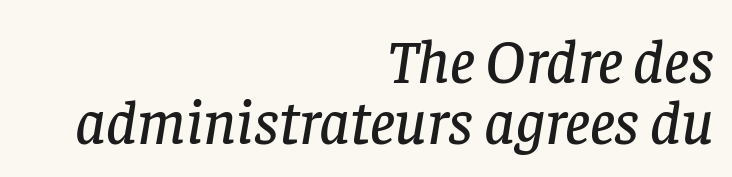
{"serif": "yes", "italic": "yes", "lean": "right", "slant_degrees": 8, "width": "normal", "stroke_contrast": "low", "x_height": "large", "monospaced": "no", "underline": "no", "align": "right", "line_spacing": "tight", "line_spacing_ratio": 0.99, "letter_spacing": "normal", "letter_spacing_em": 0.0, "glyph_px": 62}
